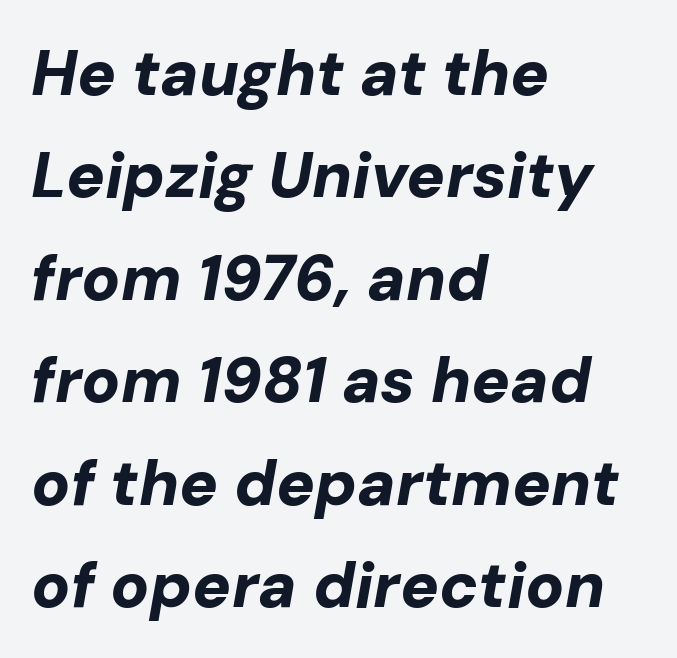
The image shows 64 px bold type, italic (leaning right); set left-aligned, normal line spacing (1.6x), normal letter spacing, not underlined; low stroke contrast and a medium x-height.
